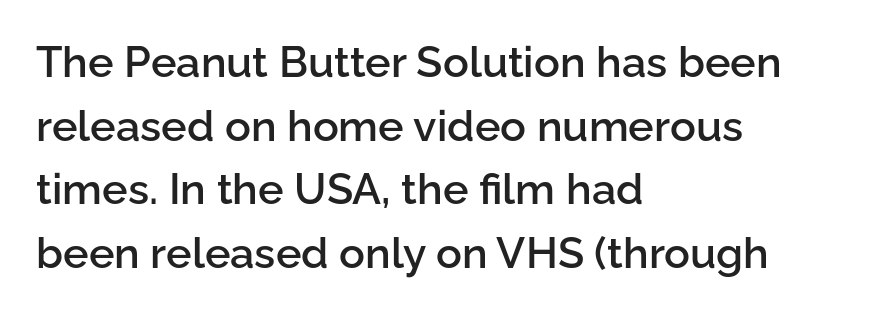
The image shows 43 px semibold sans-serif type, upright; set left-aligned, normal line spacing (1.48x), normal letter spacing, not underlined; low stroke contrast and a medium x-height.
